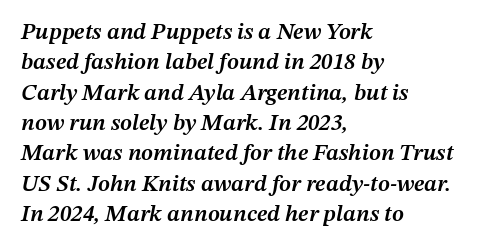
The image shows 23 px text type, italic (leaning right); set left-aligned, normal line spacing (1.32x), normal letter spacing, not underlined.
